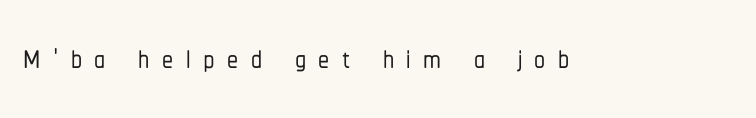
The image shows 44 px condensed sans-serif type, upright; set unusually wide letter spacing (+0.28 em), not underlined; low stroke contrast and a medium x-height.
